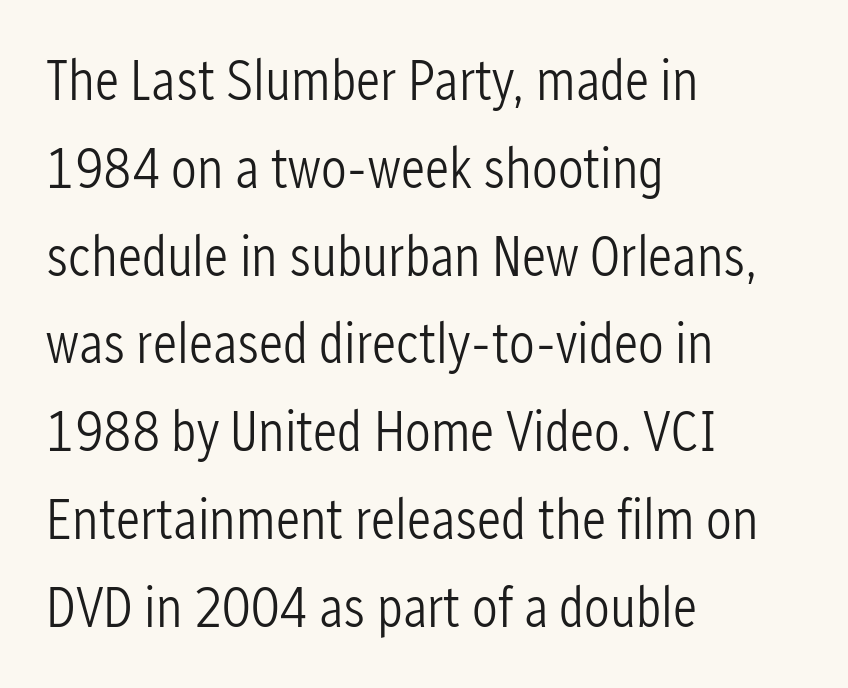
{"serif": "no", "italic": "no", "bold": "no", "weight": "light", "width": "condensed", "stroke_contrast": "low", "x_height": "medium", "monospaced": "no", "underline": "no", "align": "left", "line_spacing": "normal", "line_spacing_ratio": 1.54, "letter_spacing": "normal", "letter_spacing_em": 0.0, "glyph_px": 57}
